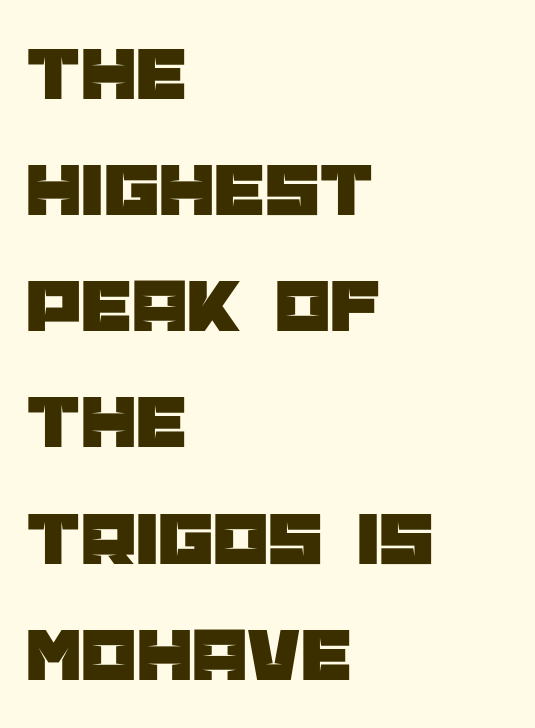
Q: Is the text italic (slanted)? A: No, it is upright.
Q: Is the typeface a serif or a sans-serif typeface? A: Sans-serif.
Q: Is the text underlined? A: No.
Q: How is the paragraph aligned? A: Left-aligned.
Q: Is the spacing between letters normal or unusually wide? A: Normal.
Q: Is the spacing between lines tight, normal or loose? A: Normal.
Q: Width (condensed, normal, or wide)? A: Normal.
Q: Stroke contrast? A: Low.
Q: x-height? A: Large.
Q: Monospaced? A: No.
